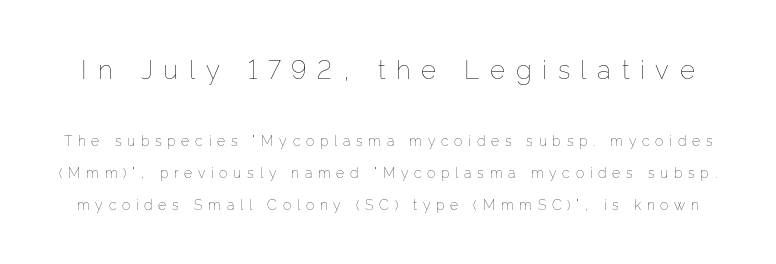
Q: Is the text bold? A: No.
Q: Is the text italic (slanted)? A: No, it is upright.
Q: Is the text underlined? A: No.
Q: Is the spacing between letters normal or unusually wide? A: Unusually wide.
Q: Is the spacing between lines tight, normal or loose? A: Loose.
Q: Which block of text is set in a larger size, the first (top) or the second (bottom)? A: The first (top) one.
